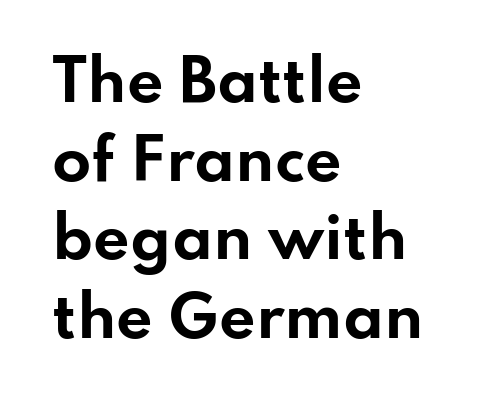
The image shows 57 px bold, wide sans-serif type, upright; set left-aligned, normal line spacing (1.38x), normal letter spacing, not underlined; low stroke contrast and a small x-height.
